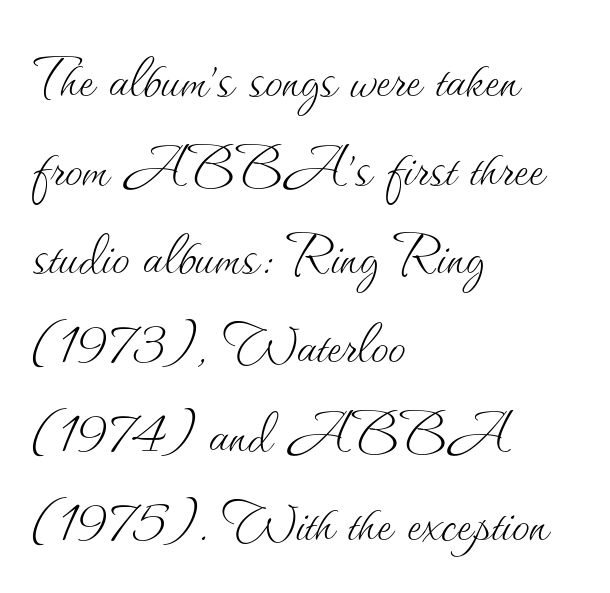
These lines are set flush left with a ragged right edge. Descenders are the only things crossing below the line. Does the leading feel generous? No, just average. Is the type heavy? It reads as light-to-regular instead.
